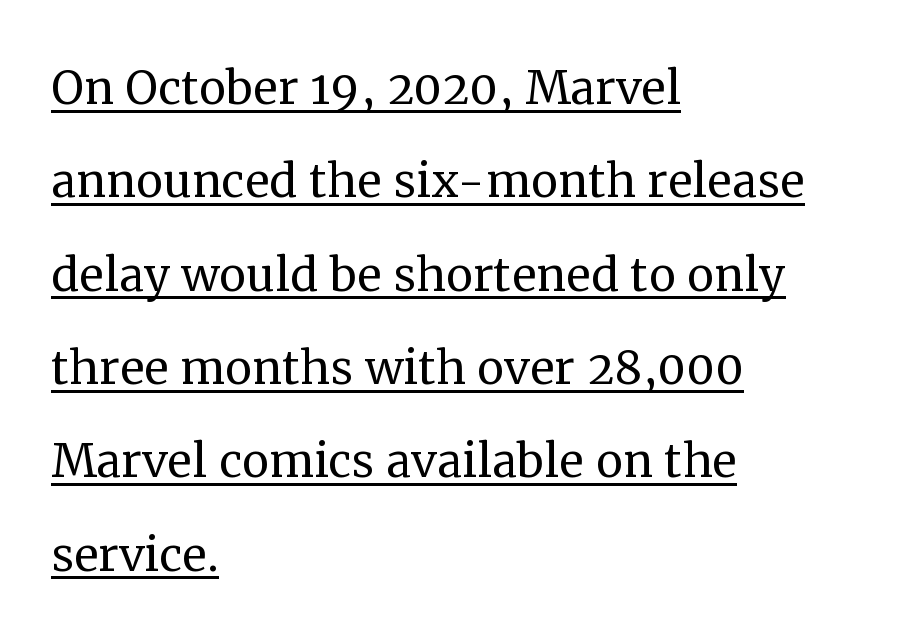
No chunkiness to these letters — they're not bold. Unlike a clean sans, this face finishes its strokes with serifs. Tall strokes in this sample are plumb rather than angled. The rendering keeps characters at their native spacing. Each letter keeps its own natural width here, so spacing adapts to shape.
